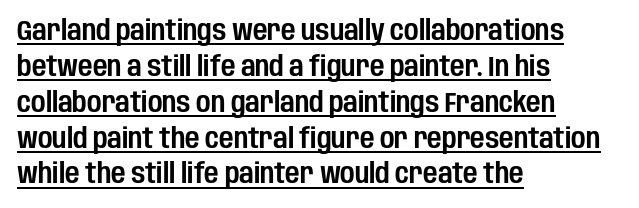
You could not count columns in this text — the font is proportionally spaced. Notice how the passage keeps a crisp vertical edge on the left only. Does a line run under the words? Yes, clearly. Does the leading feel generous? No, just average. Look at the tracking — it's just the regular setting, nothing added. Letterform terminals end flat and unadorned throughout the passage.
